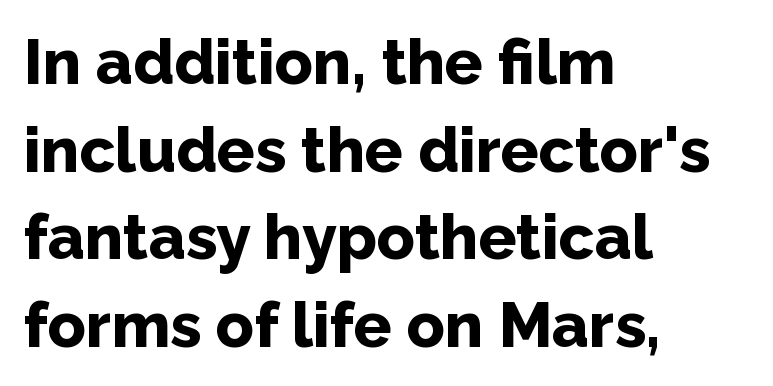
These lines were composed using upright roman letters. Think of a printed novel: that variable character pitch is what you see here. Nope, no serifs anywhere on these letters. The lines in this sample share a left origin and differ only in where they stop.
